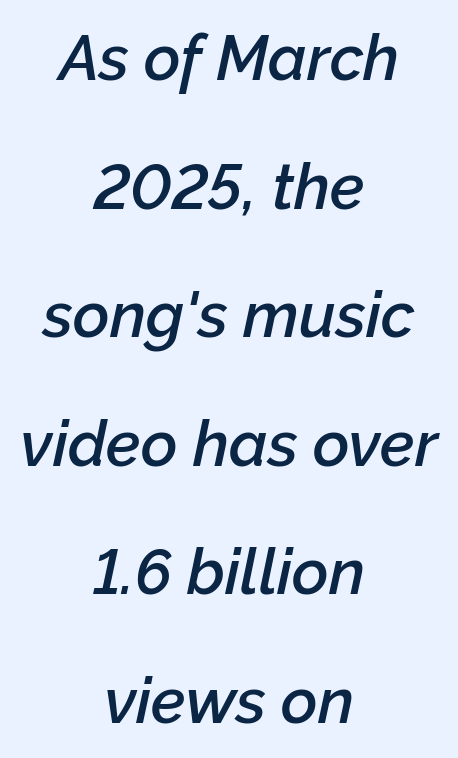
Tracking value appears to be zero — textbook default spacing. Leading: increased. Typesetter's note: demi weight, one step under bold. Quick note: italic. Just letters on the line, the space beneath them empty. The passage is arranged like a title page — every line centered.
